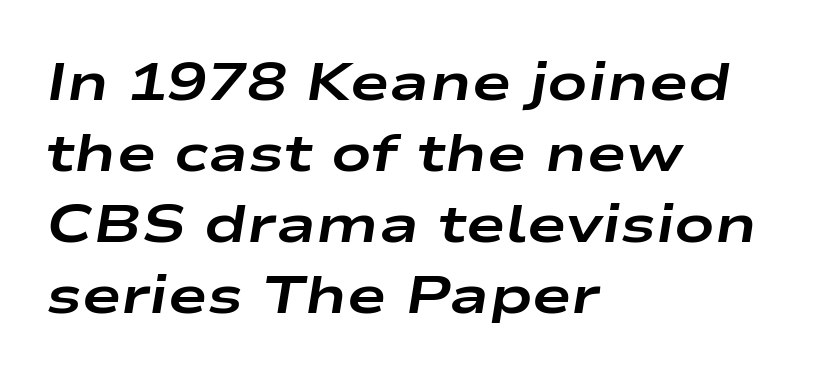
Q: Is the text bold? A: Yes.
Q: Is the text italic (slanted)? A: Yes, it leans right by about 9 degrees.
Q: Is the text underlined? A: No.
Q: How is the paragraph aligned? A: Left-aligned.
Q: Is the spacing between letters normal or unusually wide? A: Normal.
Q: Is the spacing between lines tight, normal or loose? A: Normal.
Q: Width (condensed, normal, or wide)? A: Wide.
Q: Stroke contrast? A: Low.
Q: x-height? A: Medium.
Q: Monospaced? A: No.
